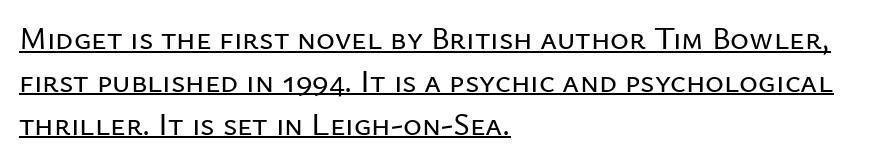
{"serif": "no", "italic": "no", "width": "normal", "stroke_contrast": "low", "x_height": "medium", "monospaced": "no", "underline": "yes", "align": "left", "line_spacing": "normal", "line_spacing_ratio": 1.34, "letter_spacing": "normal", "letter_spacing_em": 0.0, "glyph_px": 32}
